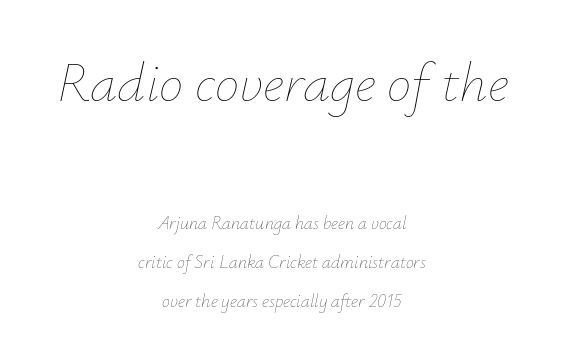
Q: Is the text bold? A: No.
Q: Is the text italic (slanted)? A: Yes, it leans right by about 12 degrees.
Q: Is the text underlined? A: No.
Q: How is the paragraph aligned? A: Centered.
Q: Is the spacing between letters normal or unusually wide? A: Normal.
Q: Is the spacing between lines tight, normal or loose? A: Loose.
Q: Which block of text is set in a larger size, the first (top) or the second (bottom)? A: The first (top) one.
Q: Width (condensed, normal, or wide)? A: Normal.
Q: Stroke contrast? A: Low.
Q: x-height? A: Small.
Q: Monospaced? A: No.
